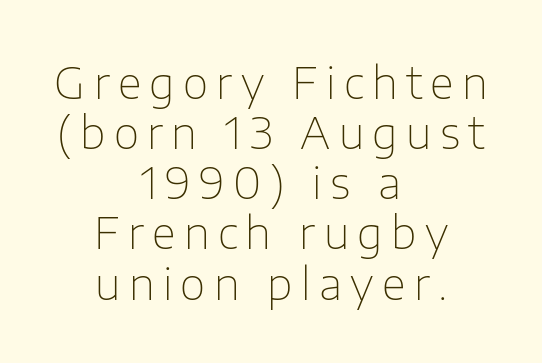
Q: Is the text bold? A: No.
Q: Is the text italic (slanted)? A: No, it is upright.
Q: Is the typeface a serif or a sans-serif typeface? A: Sans-serif.
Q: Is the text underlined? A: No.
Q: How is the paragraph aligned? A: Centered.
Q: Is the spacing between lines tight, normal or loose? A: Tight.
Q: Width (condensed, normal, or wide)? A: Normal.
Q: Stroke contrast? A: Low.
Q: x-height? A: Medium.
Q: Monospaced? A: No.
